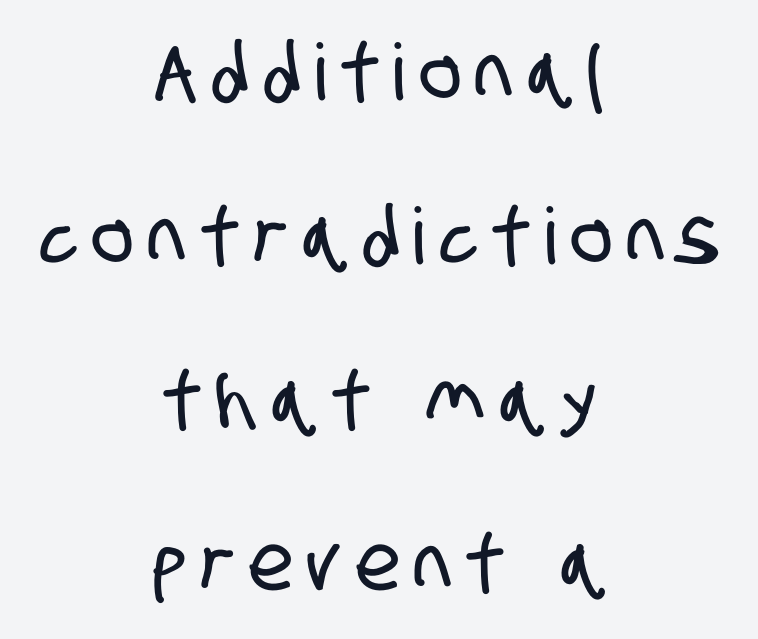
The image shows 78 px condensed sans-serif type; set centered, loose line spacing (2.1x), unusually wide letter spacing (+0.2 em), not underlined; low stroke contrast and a large x-height.
